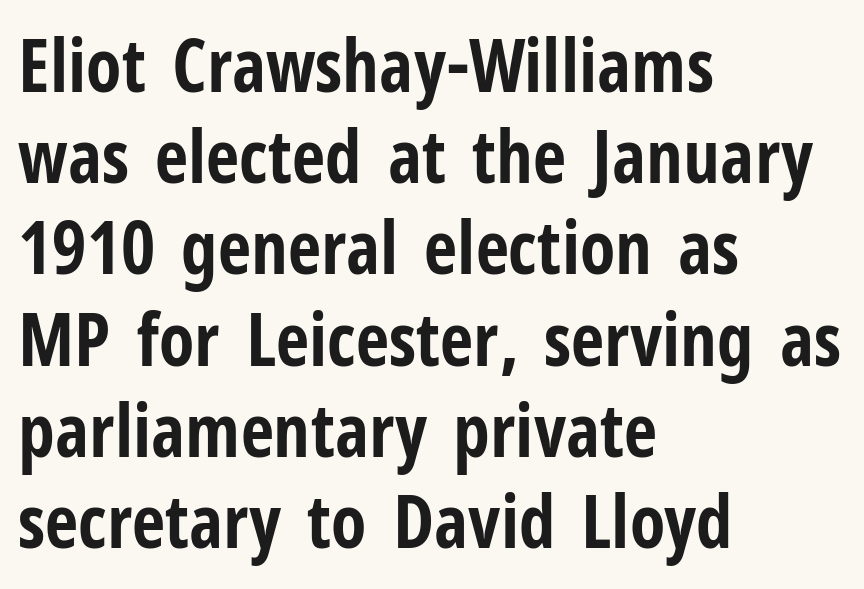
The image shows 73 px bold, condensed sans-serif type, upright; set left-aligned, normal line spacing (1.25x), normal letter spacing, not underlined; low stroke contrast and a medium x-height.
